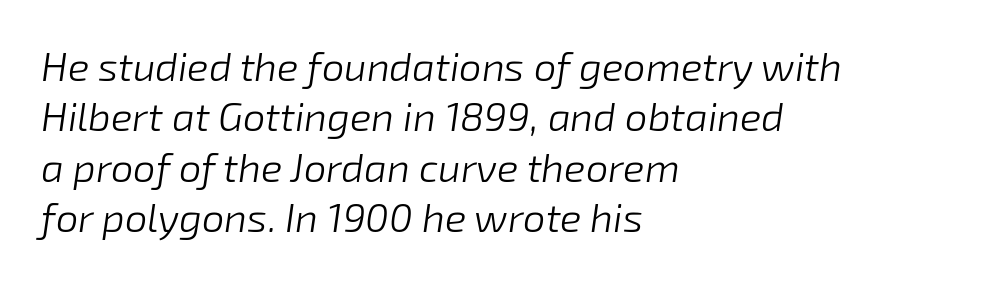
Horizontal alignment here is leftward, the default for most running prose. No extra ink here — the face is not bold. Look at the tracking — it's just the regular setting, nothing added. The letters advance in unequal steps, a hallmark of proportional type. In terms of leading, this rendering sits right in the middle. Quick note: underline off.
